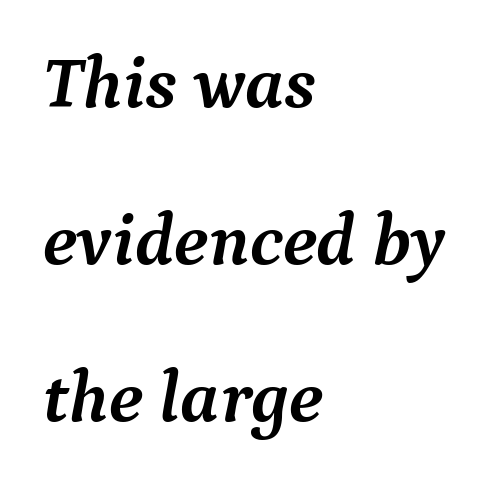
The passage is arranged the way most books set body copy — flush left. Only glyphs here, with clear space below each row. Character widths vary here, with narrow letters taking less room than wide ones. Successive baselines arrive slowly, with a big drop between each. Weight: bold.
